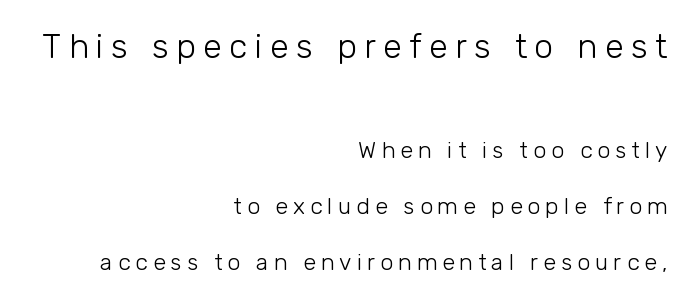
{"serif": "no", "italic": "no", "bold": "no", "weight": "light", "width": "normal", "stroke_contrast": "low", "x_height": "medium", "monospaced": "no", "underline": "no", "align": "right", "line_spacing": "loose", "line_spacing_ratio": 2.43, "letter_spacing": "wide", "letter_spacing_em": 0.22, "larger_block": "first", "size_ratio": 1.48, "glyph_px": 34}
